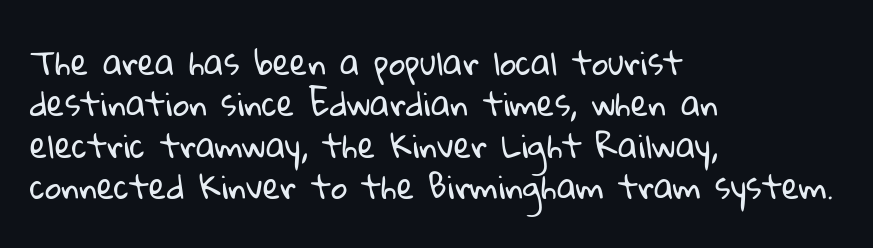
{"serif": "no", "bold": "no", "weight": "regular", "width": "normal", "stroke_contrast": "low", "x_height": "medium", "monospaced": "no", "underline": "no", "align": "left", "line_spacing": "normal", "line_spacing_ratio": 1.29, "letter_spacing": "normal", "letter_spacing_em": 0.0, "glyph_px": 32}
